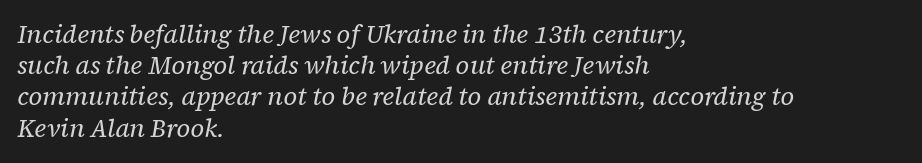
Line beginnings align vertically; line endings do not. This block has exactly the height ordinary leading produces. The lettering tilts uniformly, giving the passage an italic look. Lines of text with bare space underneath.
